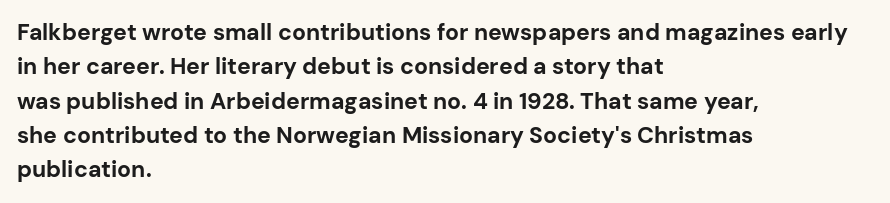
The space directly below the letters is spotless. Interline gaps are of average width in this sample. Ascenders rise straight up at ninety degrees. The rendering anchors every line to the left-hand side. The horizontal fit of the characters is conventional and even. The sample has been set heavy, in full bold.
